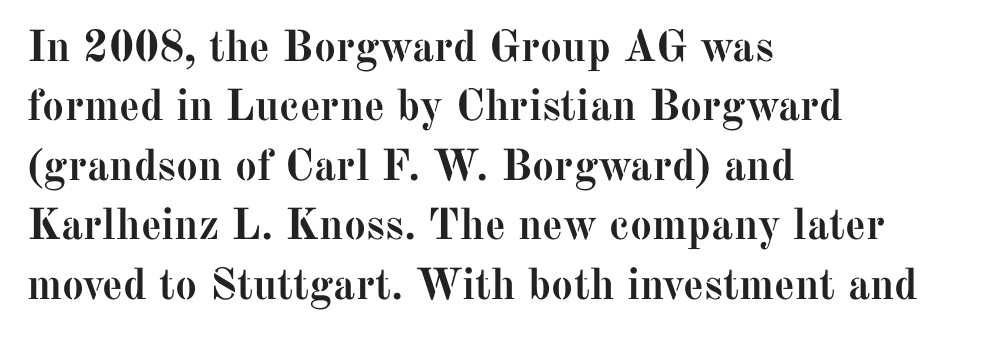
Q: Is the text bold? A: Yes.
Q: Is the text italic (slanted)? A: No, it is upright.
Q: Is the typeface a serif or a sans-serif typeface? A: Serif.
Q: Is the text underlined? A: No.
Q: How is the paragraph aligned? A: Left-aligned.
Q: Is the spacing between letters normal or unusually wide? A: Normal.
Q: Is the spacing between lines tight, normal or loose? A: Normal.
Q: Width (condensed, normal, or wide)? A: Normal.
Q: Stroke contrast? A: Medium.
Q: x-height? A: Medium.
Q: Monospaced? A: No.
